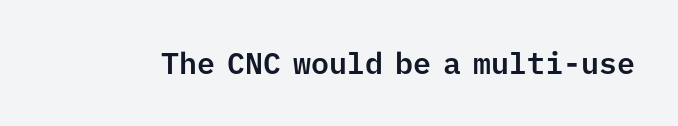
Spacing verdict: monospaced, one width for all characters. Designer's note — italics off, roman on. The glyphs in this specimen are sans serif. The area under the type is left untouched. In terms of letterspacing, this is plain default setting.
